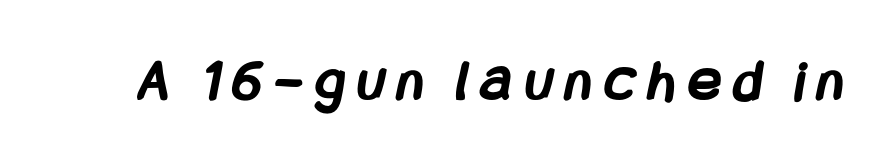
{"serif": "no", "bold": "yes", "weight": "semibold", "width": "condensed", "stroke_contrast": "low", "x_height": "large", "underline": "no", "letter_spacing": "wide", "letter_spacing_em": 0.21, "glyph_px": 61}
